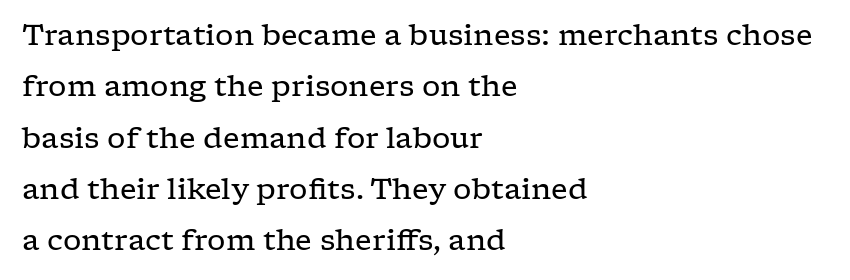
Q: Is the text bold? A: No.
Q: Is the text italic (slanted)? A: No, it is upright.
Q: Is the typeface a serif or a sans-serif typeface? A: Serif.
Q: Is the text underlined? A: No.
Q: How is the paragraph aligned? A: Left-aligned.
Q: Is the spacing between letters normal or unusually wide? A: Normal.
Q: Width (condensed, normal, or wide)? A: Wide.
Q: Stroke contrast? A: Low.
Q: x-height? A: Medium.
Q: Monospaced? A: No.
